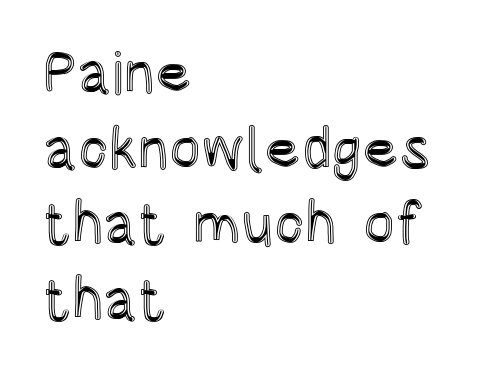
Alignment: flush left. The rendering uses a moderate line-height, typical for paragraphs. You could call the tracking neutral — neither tight nor loose. Only glyphs here, with clear space below each row. Proportional: the letters do not fall into vertical columns.
